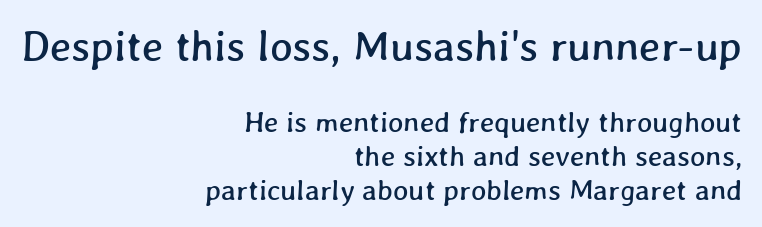
Q: Is the text underlined? A: No.
Q: How is the paragraph aligned? A: Right-aligned.
Q: Is the spacing between letters normal or unusually wide? A: Normal.
Q: Which block of text is set in a larger size, the first (top) or the second (bottom)? A: The first (top) one.
Q: Width (condensed, normal, or wide)? A: Normal.
Q: Stroke contrast? A: Low.
Q: x-height? A: Medium.
Q: Monospaced? A: No.
